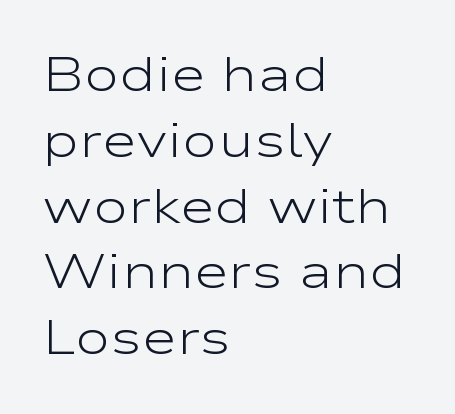
{"serif": "no", "italic": "no", "bold": "no", "weight": "light", "width": "wide", "stroke_contrast": "low", "x_height": "medium", "monospaced": "no", "underline": "no", "align": "left", "line_spacing": "normal", "line_spacing_ratio": 1.37, "letter_spacing": "normal", "letter_spacing_em": 0.0, "glyph_px": 48}
